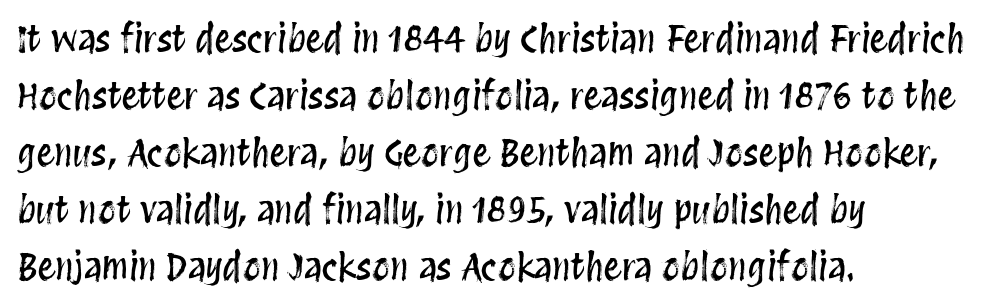
{"italic": "no", "width": "condensed", "stroke_contrast": "medium", "x_height": "large", "monospaced": "no", "underline": "no", "align": "left", "line_spacing": "normal", "line_spacing_ratio": 1.58, "letter_spacing": "normal", "letter_spacing_em": 0.0, "glyph_px": 36}
